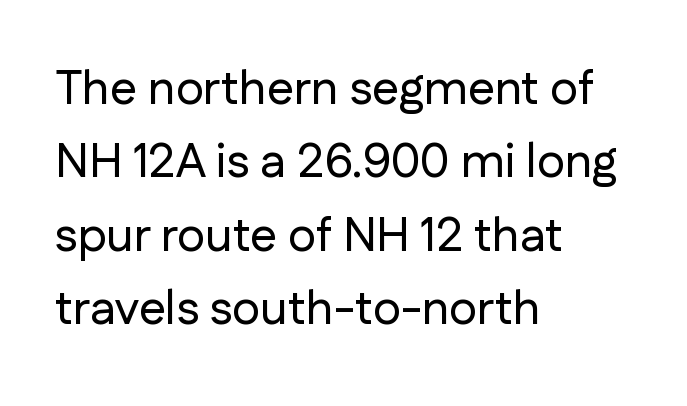
{"serif": "no", "italic": "no", "width": "normal", "stroke_contrast": "low", "x_height": "medium", "monospaced": "no", "underline": "no", "align": "left", "line_spacing": "normal", "line_spacing_ratio": 1.53, "letter_spacing": "normal", "letter_spacing_em": 0.0, "glyph_px": 48}
